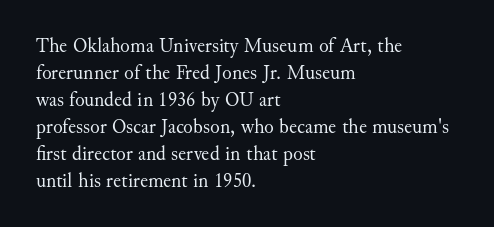
{"italic": "no", "bold": "no", "underline": "no", "align": "left", "line_spacing": "normal", "line_spacing_ratio": 1.35, "letter_spacing": "normal", "letter_spacing_em": 0.0, "glyph_px": 20}
